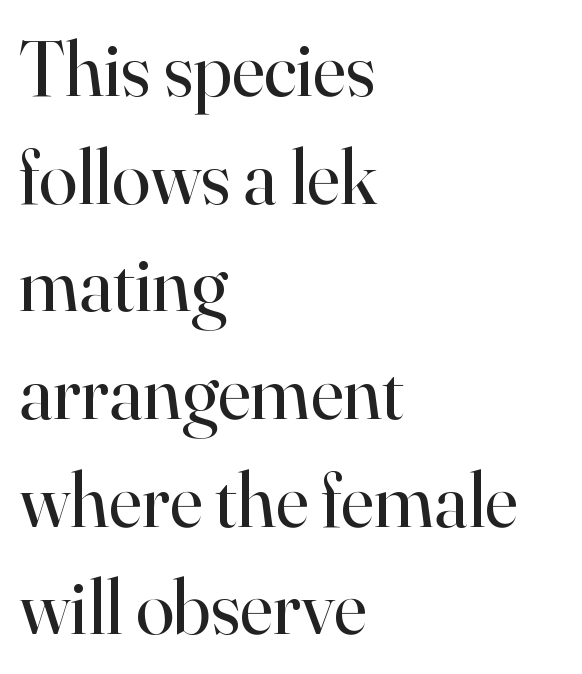
Q: Is the text bold? A: No.
Q: Is the text italic (slanted)? A: No, it is upright.
Q: Is the typeface a serif or a sans-serif typeface? A: Serif.
Q: Is the text underlined? A: No.
Q: How is the paragraph aligned? A: Left-aligned.
Q: Is the spacing between letters normal or unusually wide? A: Normal.
Q: Is the spacing between lines tight, normal or loose? A: Normal.
Q: Width (condensed, normal, or wide)? A: Normal.
Q: Stroke contrast? A: High.
Q: x-height? A: Small.
Q: Monospaced? A: No.
